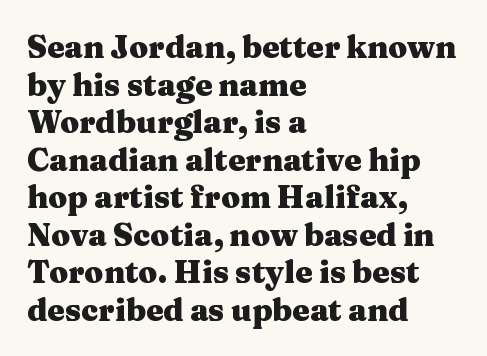
The image shows 31 px heavy, wide serif type, upright; set left-aligned, line spacing 1.21x, normal letter spacing, not underlined; medium stroke contrast and a medium x-height.
